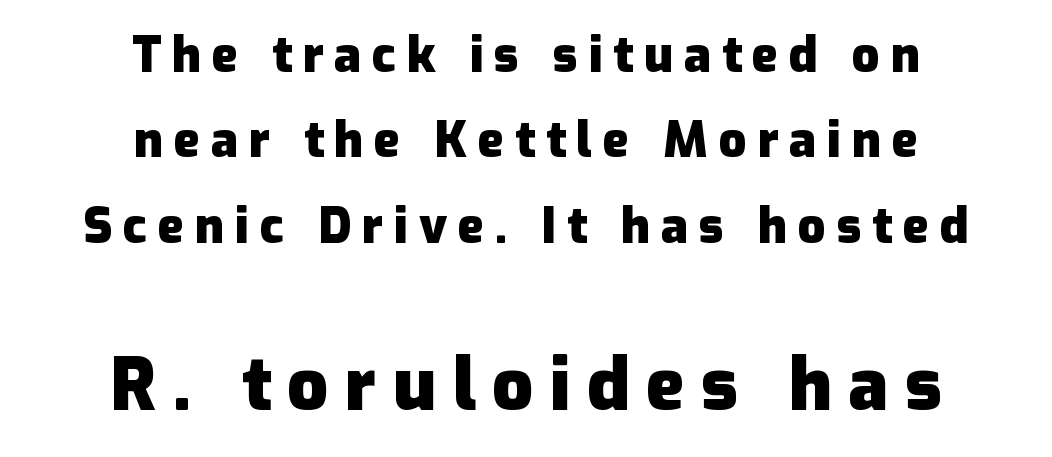
The typeface chosen for these lines omits serifs. Is this a fixed-width face? No — the glyphs have proportional, varying widths. Italic: no, the glyphs are upright roman. Decoration check: the copy has no underline. What weight is shown? A full bold with thick strokes. These two chunks differ in scale, with the bottom chunk taking the larger measure.
